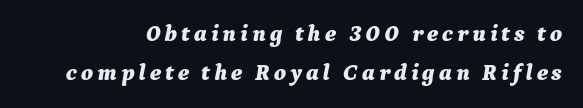
Anything drawn beneath the words? Only blank space. Would a proofreader flag this as italicized? Yes. The typesetting leans heavy: a genuine bold. Line spacing here is normal.
